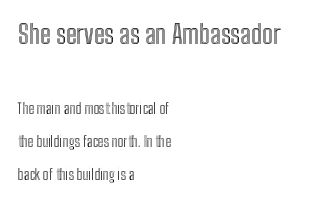
Q: Is the text italic (slanted)? A: No, it is upright.
Q: Is the text underlined? A: No.
Q: How is the paragraph aligned? A: Left-aligned.
Q: Is the spacing between letters normal or unusually wide? A: Normal.
Q: Is the spacing between lines tight, normal or loose? A: Loose.
Q: Which block of text is set in a larger size, the first (top) or the second (bottom)? A: The first (top) one.
